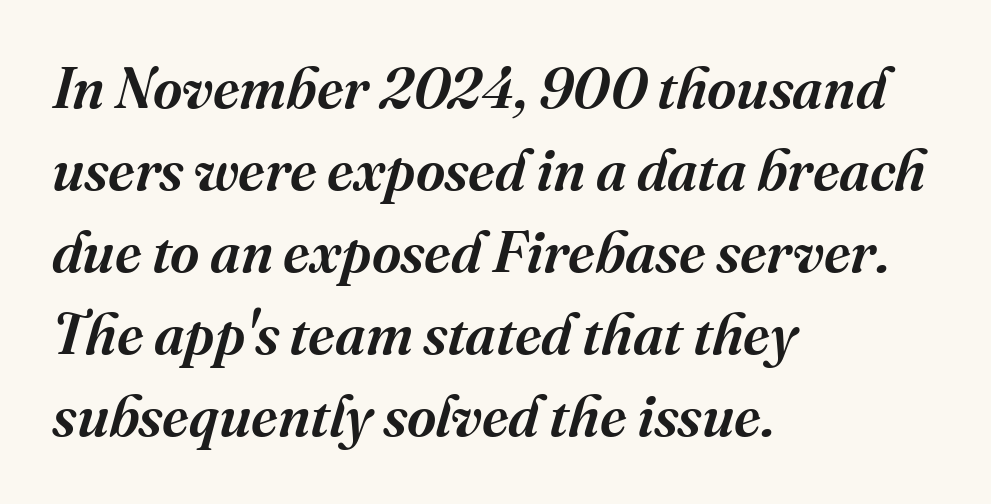
The image shows 57 px serif type, italic (leaning right); set left-aligned, normal line spacing (1.44x), normal letter spacing, not underlined; medium stroke contrast and a medium x-height.
